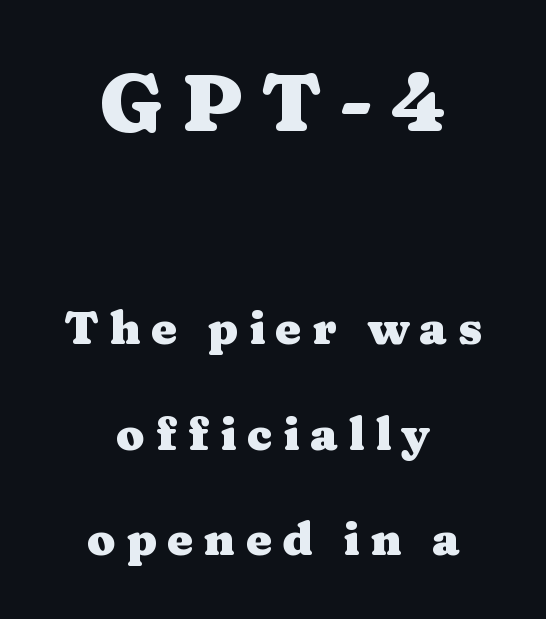
Q: Is the text bold? A: Yes.
Q: Is the text italic (slanted)? A: No, it is upright.
Q: Is the typeface a serif or a sans-serif typeface? A: Serif.
Q: Is the text underlined? A: No.
Q: How is the paragraph aligned? A: Centered.
Q: Is the spacing between letters normal or unusually wide? A: Unusually wide.
Q: Is the spacing between lines tight, normal or loose? A: Loose.
Q: Which block of text is set in a larger size, the first (top) or the second (bottom)? A: The first (top) one.
Q: Width (condensed, normal, or wide)? A: Wide.
Q: Stroke contrast? A: Medium.
Q: x-height? A: Medium.
Q: Monospaced? A: No.
